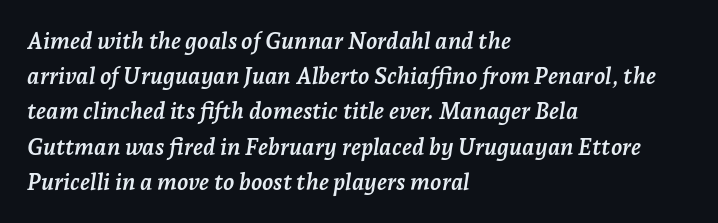
The image shows 23 px bold type, italic (leaning right); set left-aligned, normal line spacing (1.53x), normal letter spacing, not underlined.
